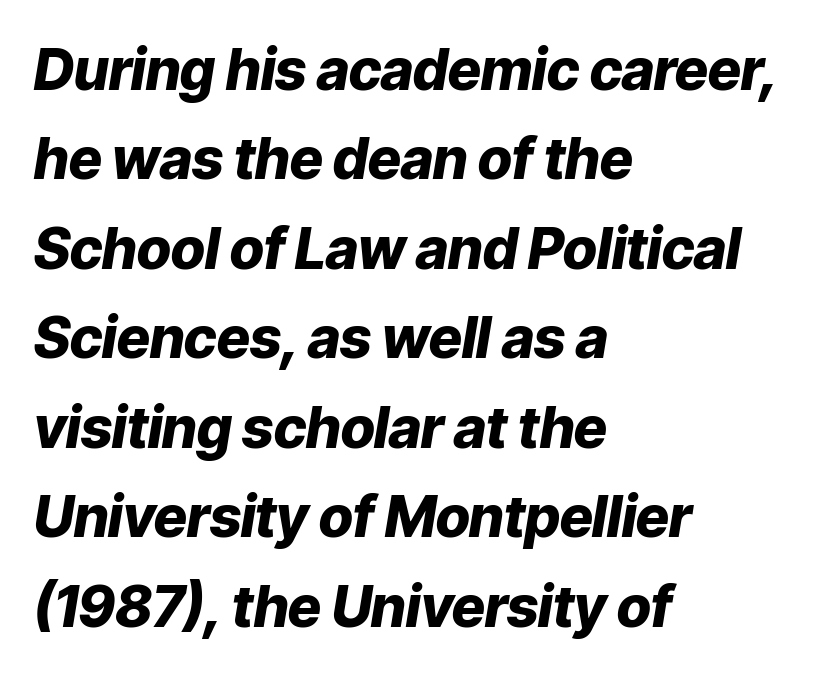
Q: Is the text bold? A: Yes.
Q: Is the text italic (slanted)? A: Yes, it leans right by about 9 degrees.
Q: Is the text underlined? A: No.
Q: How is the paragraph aligned? A: Left-aligned.
Q: Is the spacing between letters normal or unusually wide? A: Normal.
Q: Is the spacing between lines tight, normal or loose? A: Normal.
Q: Width (condensed, normal, or wide)? A: Normal.
Q: Stroke contrast? A: Low.
Q: x-height? A: Medium.
Q: Monospaced? A: No.
